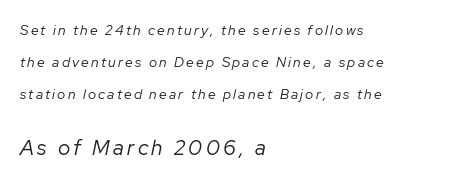
Which margin do the lines hug? The left one — the right edge is uneven. On a weight scale, this lands at 450 or below. Of the two passages, the one underneath uses the larger point size. If you drew a line through each stem, it would be angled. The space directly below the letters is spotless. The leading is generous, giving the passage an open texture.
